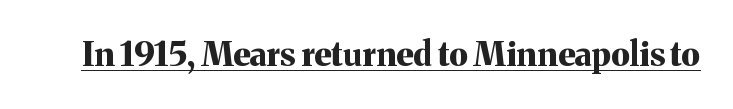
Has an underline been added? It has. How heavy is the stroke? Heavy — this is a bold. Caption: standard tracking, unaltered. No italicization has been applied; the sample stays upright. Varying glyph widths throughout — classic text-font behaviour. Small tapered or slab feet sit at the stroke ends, so this counts as serif.
